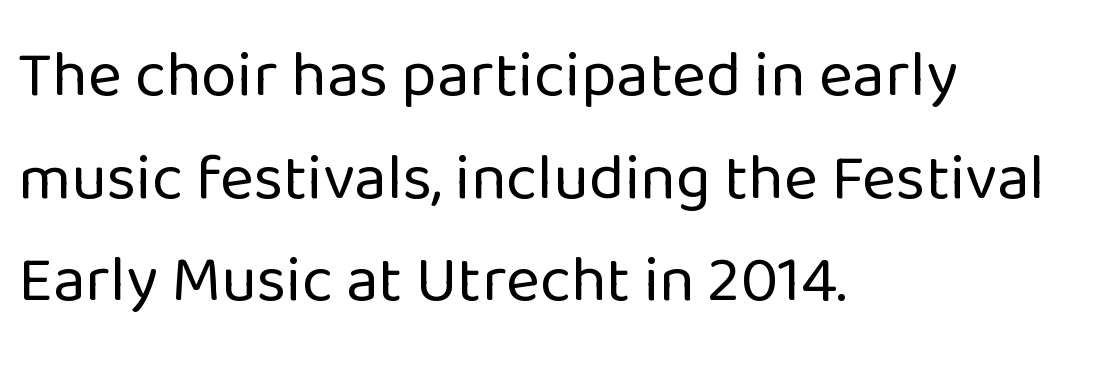
Q: Is the text bold? A: No.
Q: Is the text italic (slanted)? A: No, it is upright.
Q: Is the typeface a serif or a sans-serif typeface? A: Sans-serif.
Q: Is the text underlined? A: No.
Q: How is the paragraph aligned? A: Left-aligned.
Q: Is the spacing between letters normal or unusually wide? A: Normal.
Q: Is the spacing between lines tight, normal or loose? A: Normal.
Q: Width (condensed, normal, or wide)? A: Normal.
Q: Stroke contrast? A: Low.
Q: x-height? A: Medium.
Q: Monospaced? A: No.
